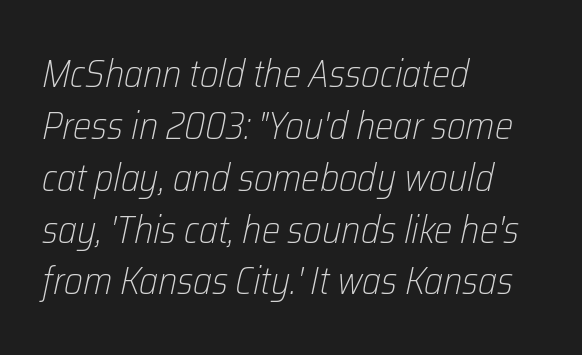
The image shows 39 px light, condensed type, italic (leaning right); set left-aligned, normal line spacing (1.33x), normal letter spacing, not underlined; low stroke contrast and a medium x-height.
